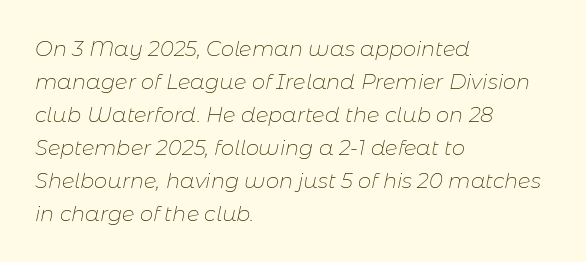
The image shows 21 px text type, italic (leaning right); set left-aligned, normal line spacing (1.57x), normal letter spacing, not underlined.
